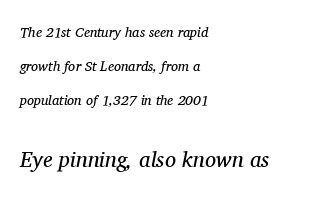
The image shows 22 px text type, italic (leaning right); set left-aligned, loose line spacing (2.43x), normal letter spacing, not underlined; the second (bottom) block is 1.57x larger.
